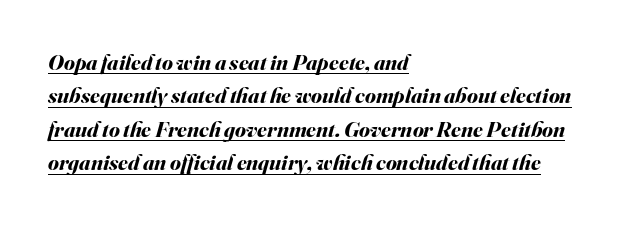
Q: Is the text bold? A: Yes.
Q: Is the text italic (slanted)? A: Yes, it leans right by about 16 degrees.
Q: Is the text underlined? A: Yes.
Q: How is the paragraph aligned? A: Left-aligned.
Q: Is the spacing between letters normal or unusually wide? A: Normal.
Q: Is the spacing between lines tight, normal or loose? A: Normal.
